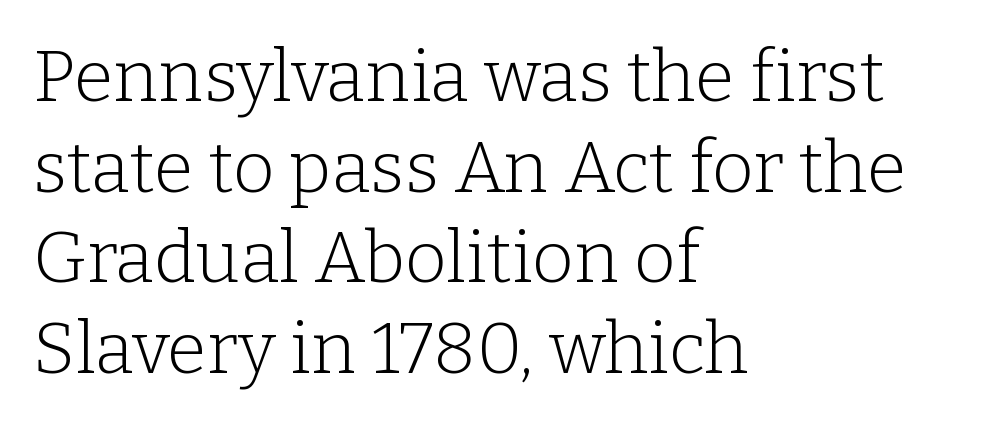
Here the designer chose a conventional face with non-uniform glyph widths. Does the leading feel generous? No, just average. The glyphs are unaccompanied by any horizontal stroke below them. In terms of letterform style, serifs are clearly present. Vertical stems look standard width or narrower in stroke.
